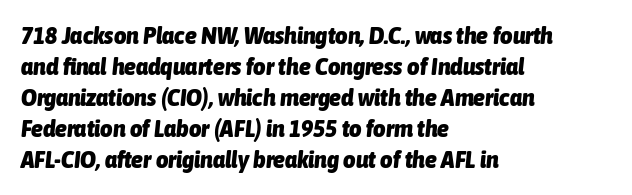
Q: Is the text bold? A: Yes.
Q: Is the text italic (slanted)? A: Yes, it leans right by about 6 degrees.
Q: Is the text underlined? A: No.
Q: How is the paragraph aligned? A: Left-aligned.
Q: Is the spacing between letters normal or unusually wide? A: Normal.
Q: Is the spacing between lines tight, normal or loose? A: Normal.
